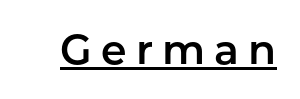
The image shows 41 px sans-serif type, upright; set unusually wide letter spacing (+0.22 em), underlined; low stroke contrast and a medium x-height.
